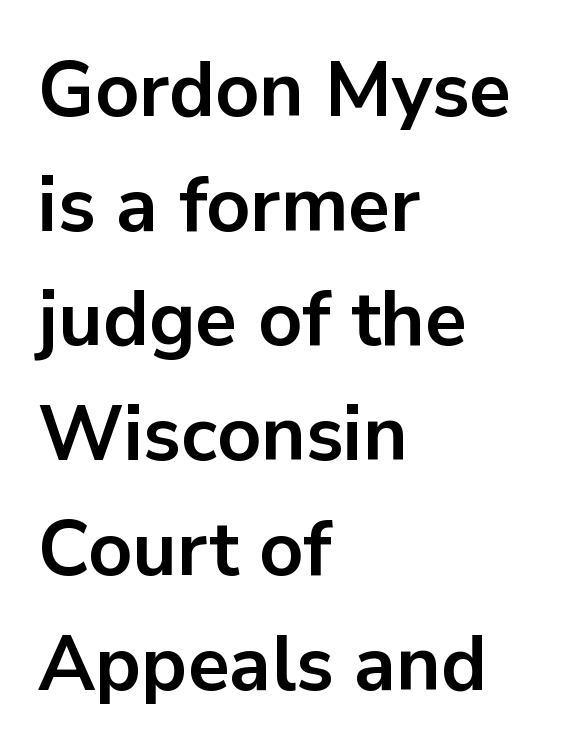
You can tell from the bare stems that sans-serif type was used. Only glyphs here, with clear space below each row. The face used here is proportionally spaced, like ordinary book or web type. The vertical gap from one line to the next is medium. No italicization has been applied; the sample stays upright.
